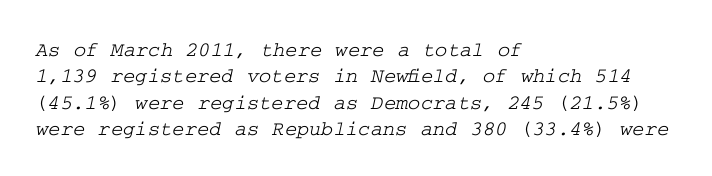
Q: Is the text underlined? A: No.
Q: How is the paragraph aligned? A: Left-aligned.
Q: Is the spacing between letters normal or unusually wide? A: Normal.
Q: Is the spacing between lines tight, normal or loose? A: Normal.
